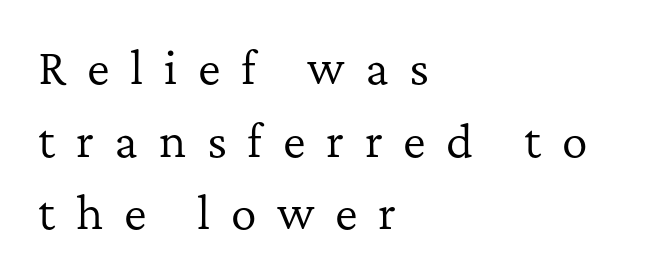
The image shows 43 px regular-weight serif type, upright; set left-aligned, normal line spacing (1.69x), unusually wide letter spacing (+0.48 em), not underlined; low stroke contrast and a medium x-height.
